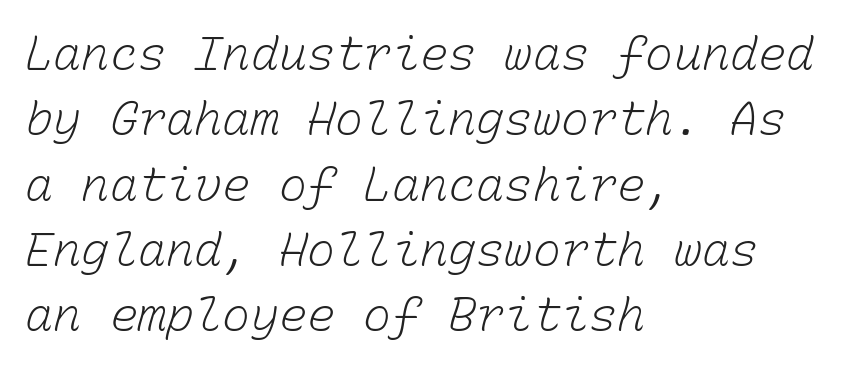
Q: Is the text bold? A: No.
Q: Is the text underlined? A: No.
Q: How is the paragraph aligned? A: Left-aligned.
Q: Is the spacing between letters normal or unusually wide? A: Normal.
Q: Is the spacing between lines tight, normal or loose? A: Normal.
Q: Width (condensed, normal, or wide)? A: Normal.
Q: Stroke contrast? A: Low.
Q: x-height? A: Medium.
Q: Monospaced? A: Yes.
